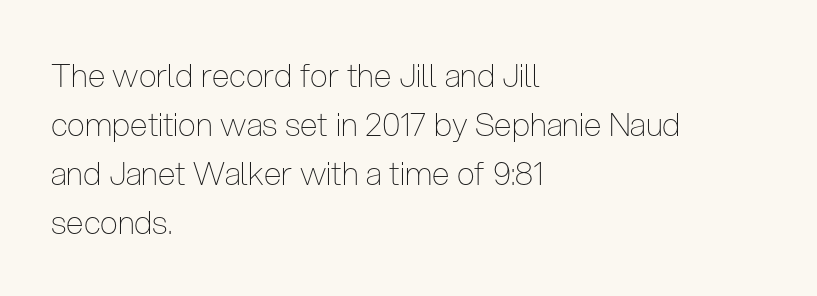
Q: Is the text bold? A: No.
Q: Is the text italic (slanted)? A: No, it is upright.
Q: Is the typeface a serif or a sans-serif typeface? A: Sans-serif.
Q: Is the text underlined? A: No.
Q: How is the paragraph aligned? A: Left-aligned.
Q: Is the spacing between letters normal or unusually wide? A: Normal.
Q: Is the spacing between lines tight, normal or loose? A: Normal.
Q: Width (condensed, normal, or wide)? A: Condensed.
Q: Stroke contrast? A: Low.
Q: x-height? A: Medium.
Q: Monospaced? A: No.
